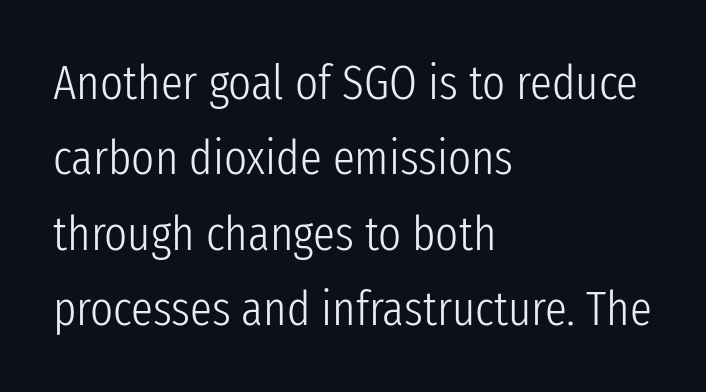
Typeset ragged right — the left edge is the straight one. No heavy texture on the line: the type isn't bold. The rendering uses natural spacing where letterforms have individual widths. Look at the bottom of the vertical strokes: they stop flat, with no serifs. Clear beneath every line of the passage. The rendering keeps characters at their native spacing.
